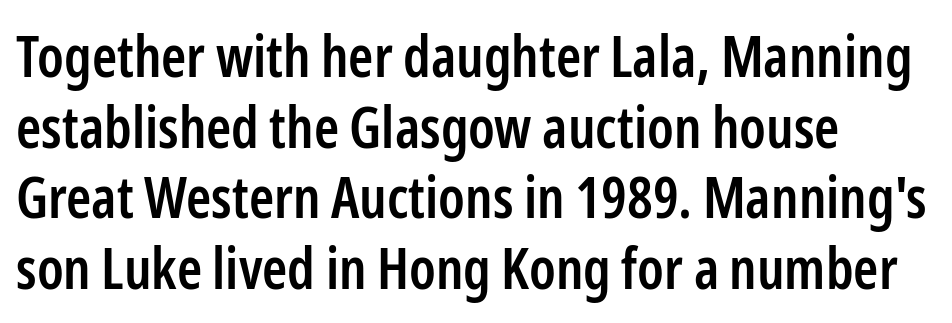
The rendering shows plain stroke endings on the letterforms — a sans-serif design. Nobody drew a line under any word here. Glyph-to-glyph distance matches everyday printed text. Looks like regular typesetting: each glyph gets only the width it needs. Is the block centered? No — it sits flush against the left margin.
